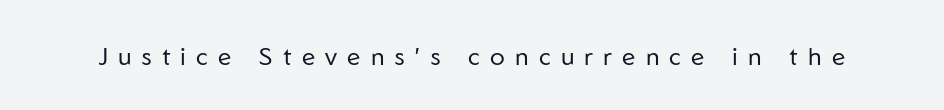
Q: Is the text bold? A: No.
Q: Is the text italic (slanted)? A: No, it is upright.
Q: Is the text underlined? A: No.
Q: Is the spacing between letters normal or unusually wide? A: Unusually wide.
